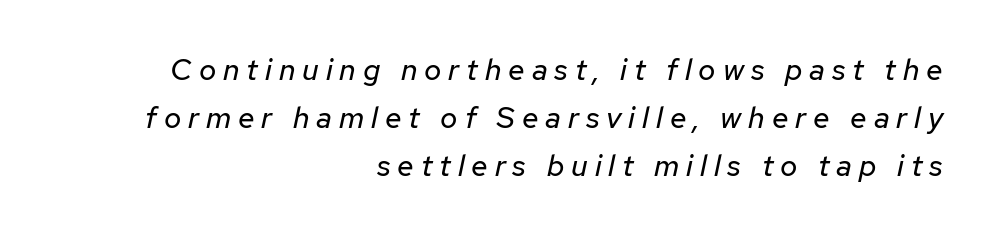
Q: Is the text bold? A: No.
Q: Is the text italic (slanted)? A: Yes, it leans right by about 12 degrees.
Q: Is the text underlined? A: No.
Q: How is the paragraph aligned? A: Right-aligned.
Q: Is the spacing between letters normal or unusually wide? A: Unusually wide.
Q: Is the spacing between lines tight, normal or loose? A: Normal.
Q: Width (condensed, normal, or wide)? A: Normal.
Q: Stroke contrast? A: Low.
Q: x-height? A: Medium.
Q: Monospaced? A: No.
